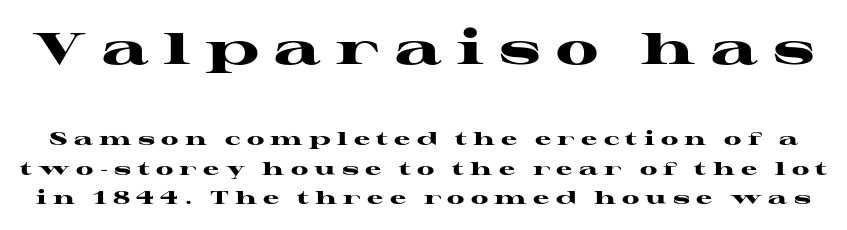
The characters display serif detailing at their extremities. In terms of leading, this rendering sits right in the middle. Words float on clear page, feet unadorned. This rendering widens character spacing well past its baseline value. The letters stand straight up with perfectly vertical stems. I'd describe the lettering as bold — thick and assertive.
